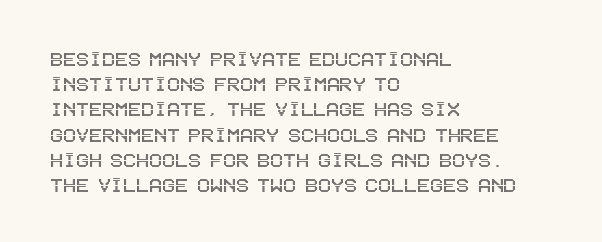
The image shows 24 px text type, upright; set left-aligned, tight line spacing (1.05x), normal letter spacing, not underlined.
